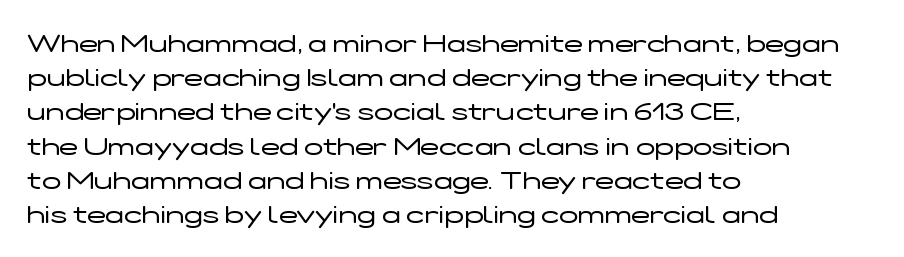
The image shows 25 px text type, upright; set left-aligned, normal line spacing (1.37x), normal letter spacing, not underlined.
